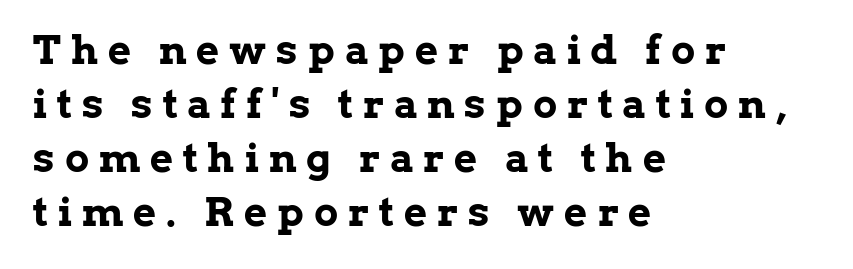
The image shows 40 px bold serif type, upright; set left-aligned, normal line spacing (1.35x), unusually wide letter spacing (+0.25 em), not underlined; low stroke contrast and a medium x-height.
